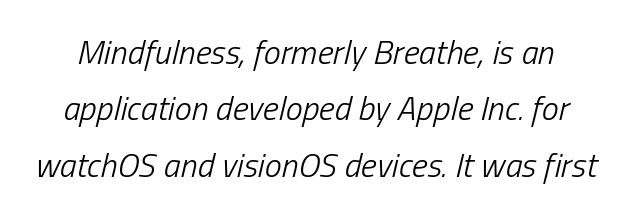
Q: Is the text bold? A: No.
Q: Is the text italic (slanted)? A: Yes, it leans right by about 13 degrees.
Q: Is the text underlined? A: No.
Q: Is the spacing between letters normal or unusually wide? A: Normal.
Q: Is the spacing between lines tight, normal or loose? A: Normal.
Q: Width (condensed, normal, or wide)? A: Condensed.
Q: Stroke contrast? A: Low.
Q: x-height? A: Medium.
Q: Monospaced? A: No.
